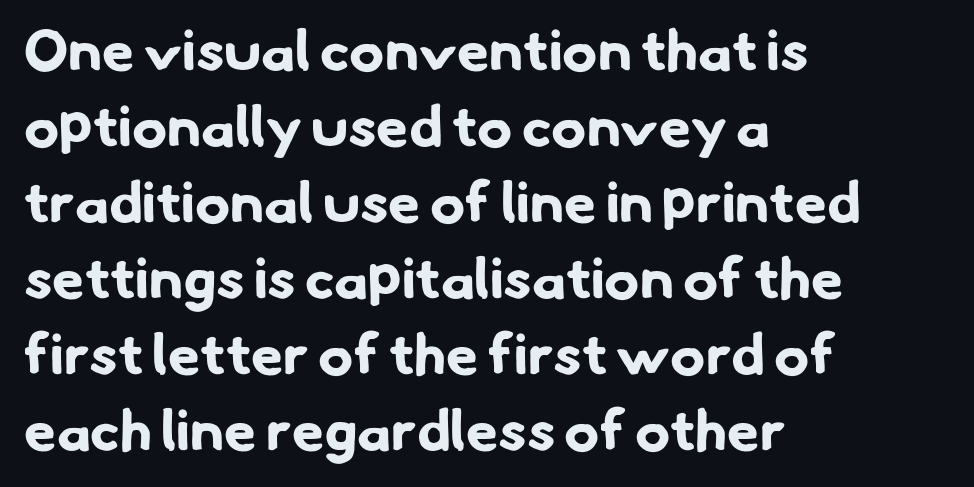
Q: Is the text bold? A: Yes.
Q: Is the typeface a serif or a sans-serif typeface? A: Sans-serif.
Q: Is the text underlined? A: No.
Q: How is the paragraph aligned? A: Left-aligned.
Q: Is the spacing between letters normal or unusually wide? A: Normal.
Q: Is the spacing between lines tight, normal or loose? A: Normal.
Q: Width (condensed, normal, or wide)? A: Normal.
Q: Stroke contrast? A: Low.
Q: x-height? A: Small.
Q: Monospaced? A: No.
